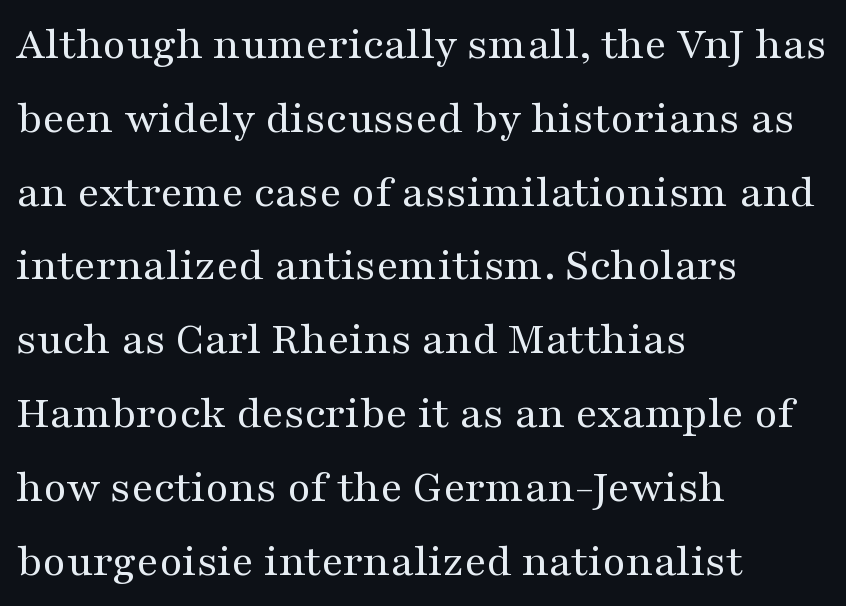
{"serif": "yes", "italic": "no", "bold": "no", "weight": "regular", "width": "wide", "stroke_contrast": "medium", "x_height": "medium", "monospaced": "no", "underline": "no", "align": "left", "line_spacing": "normal", "line_spacing_ratio": 1.57, "letter_spacing": "normal", "letter_spacing_em": 0.0, "glyph_px": 47}
